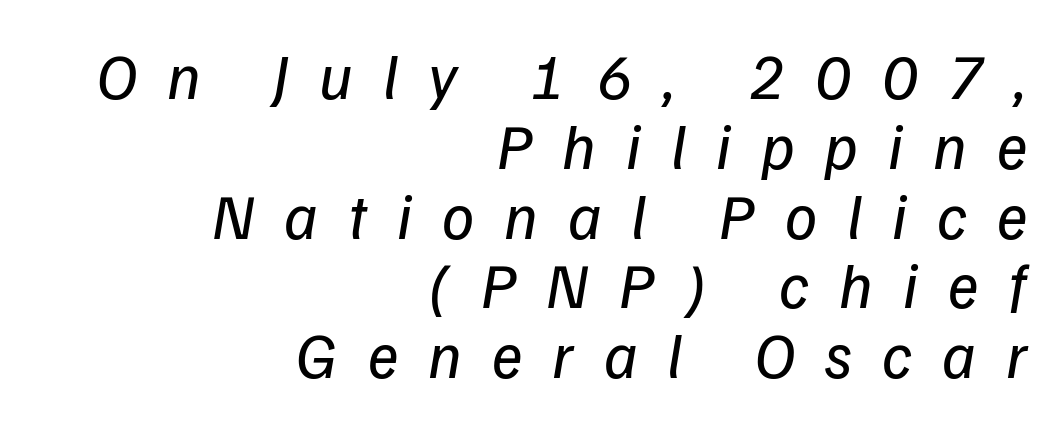
{"italic": "yes", "lean": "right", "slant_degrees": 9, "bold": "no", "weight": "regular", "width": "normal", "stroke_contrast": "low", "x_height": "medium", "monospaced": "no", "underline": "no", "align": "right", "line_spacing": "tight", "line_spacing_ratio": 1.09, "letter_spacing": "wide", "letter_spacing_em": 0.47, "glyph_px": 64}
